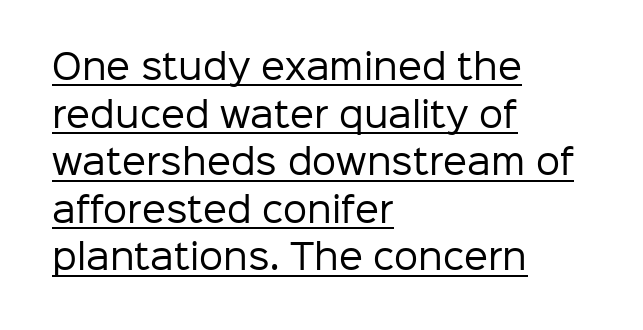
In terms of posture, this sample is upright. Quick note: underline on. Varying glyph widths throughout — classic text-font behaviour. Reading down the column, the eye jumps a familiar distance to each next line.
